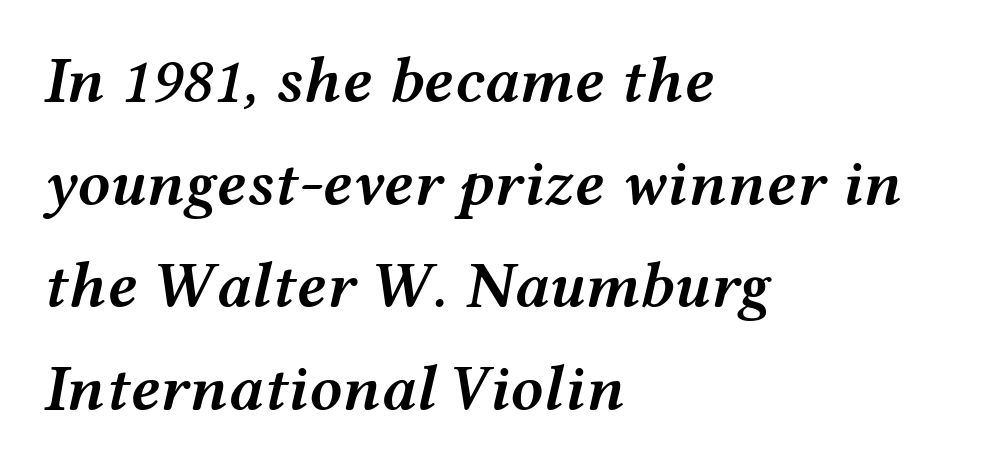
{"italic": "yes", "lean": "right", "slant_degrees": 12, "bold": "semi", "weight": "semibold", "width": "wide", "stroke_contrast": "medium", "x_height": "medium", "monospaced": "no", "underline": "no", "align": "left", "line_spacing": "normal", "line_spacing_ratio": 1.58, "letter_spacing": "normal", "letter_spacing_em": 0.0, "glyph_px": 65}
